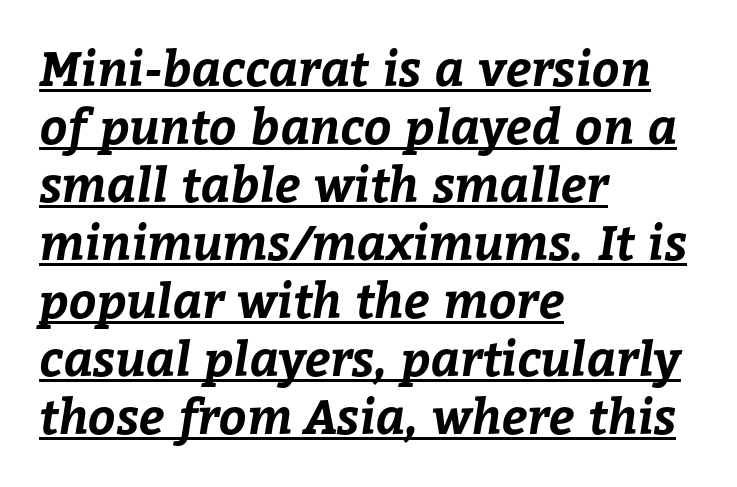
The image shows 48 px bold type; set left-aligned, line spacing 1.21x, normal letter spacing, underlined; low stroke contrast and a medium x-height.
